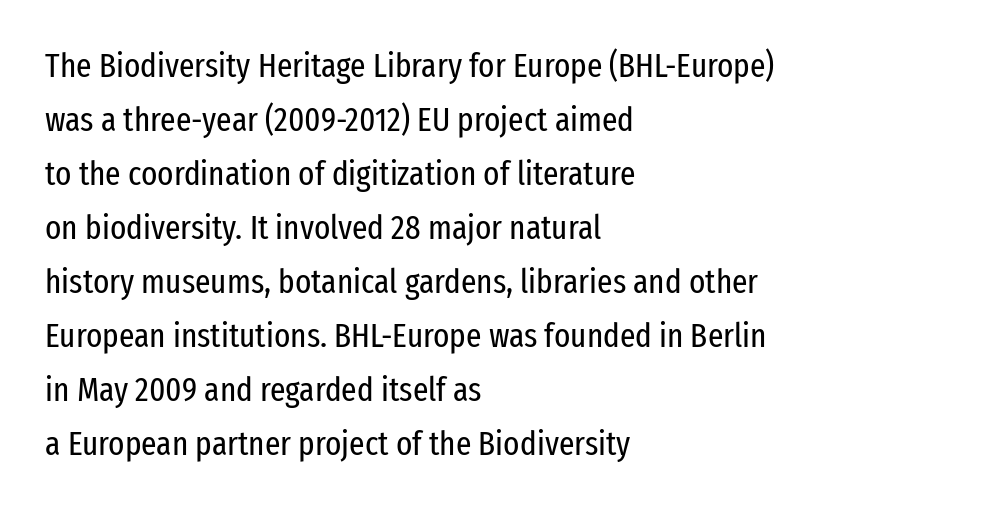
The image shows 34 px regular-weight, condensed sans-serif type, upright; set left-aligned, normal line spacing (1.59x), normal letter spacing, not underlined; low stroke contrast and a medium x-height.
